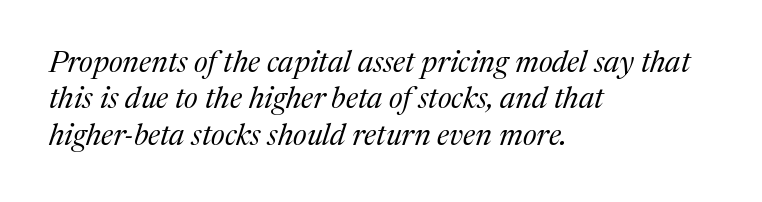
Words float on clear page, feet unadorned. A classic flush-left, rag-right setting is used for this passage. The axis of the letterforms is tilted away from vertical. No extra tracking has been applied to these lines.
